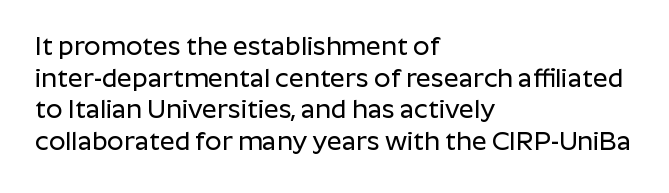
The image shows 26 px text type, upright; set left-aligned, line spacing 1.22x, normal letter spacing, not underlined.
